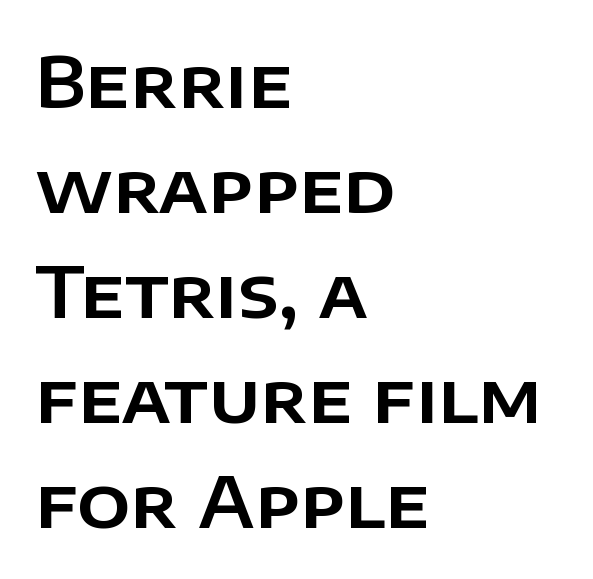
Q: Is the text italic (slanted)? A: No, it is upright.
Q: Is the typeface a serif or a sans-serif typeface? A: Sans-serif.
Q: Is the text underlined? A: No.
Q: How is the paragraph aligned? A: Left-aligned.
Q: Is the spacing between letters normal or unusually wide? A: Normal.
Q: Is the spacing between lines tight, normal or loose? A: Normal.
Q: Width (condensed, normal, or wide)? A: Normal.
Q: Stroke contrast? A: Low.
Q: x-height? A: Large.
Q: Monospaced? A: No.
